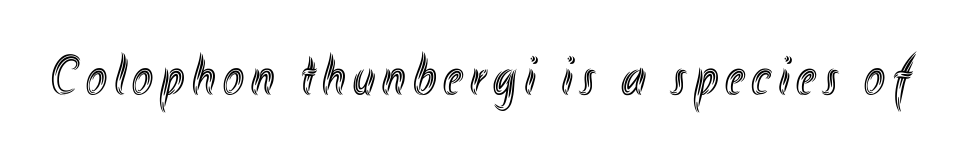
Q: Is the text italic (slanted)? A: Yes.
Q: Is the text underlined? A: No.
Q: Width (condensed, normal, or wide)? A: Condensed.
Q: x-height? A: Small.
Q: Monospaced? A: No.
